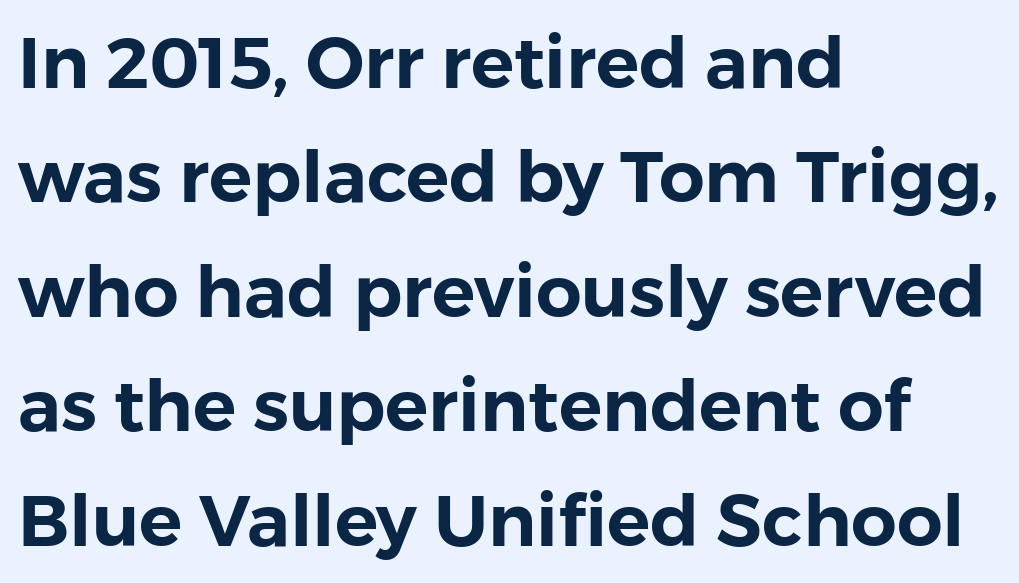
{"serif": "no", "italic": "no", "width": "normal", "x_height": "medium", "monospaced": "no", "underline": "no", "align": "left", "line_spacing": "normal", "line_spacing_ratio": 1.59, "letter_spacing": "normal", "letter_spacing_em": 0.0, "glyph_px": 72}
